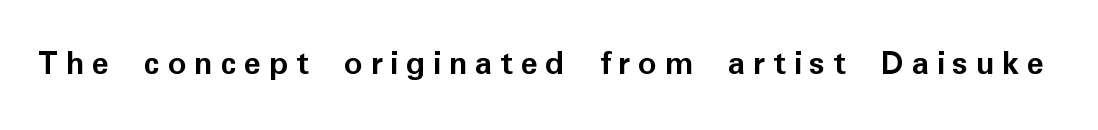
Q: Is the text bold? A: Yes.
Q: Is the text italic (slanted)? A: No, it is upright.
Q: Is the typeface a serif or a sans-serif typeface? A: Sans-serif.
Q: Is the text underlined? A: No.
Q: Is the spacing between letters normal or unusually wide? A: Unusually wide.
Q: Width (condensed, normal, or wide)? A: Normal.
Q: Stroke contrast? A: Low.
Q: x-height? A: Medium.
Q: Monospaced? A: No.
